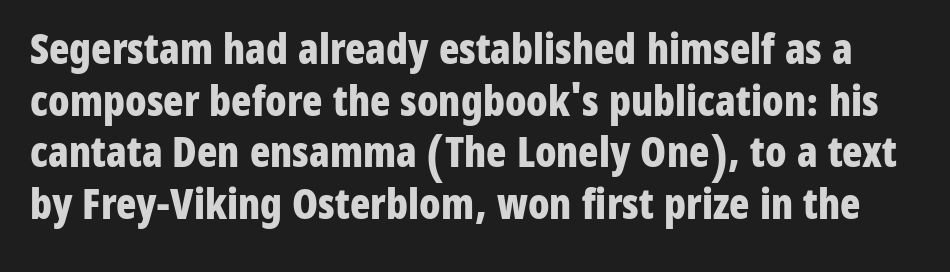
Q: Is the text bold? A: Yes.
Q: Is the text italic (slanted)? A: No, it is upright.
Q: Is the typeface a serif or a sans-serif typeface? A: Sans-serif.
Q: Is the text underlined? A: No.
Q: Is the spacing between letters normal or unusually wide? A: Normal.
Q: Width (condensed, normal, or wide)? A: Condensed.
Q: Stroke contrast? A: Low.
Q: x-height? A: Medium.
Q: Monospaced? A: No.
